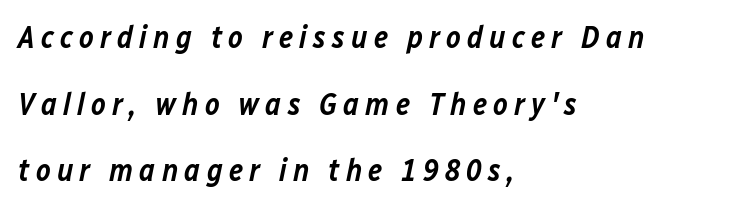
The image shows 31 px semibold type, italic (leaning right); set left-aligned, loose line spacing (2.15x), unusually wide letter spacing (+0.2 em), not underlined; low stroke contrast and a medium x-height.
